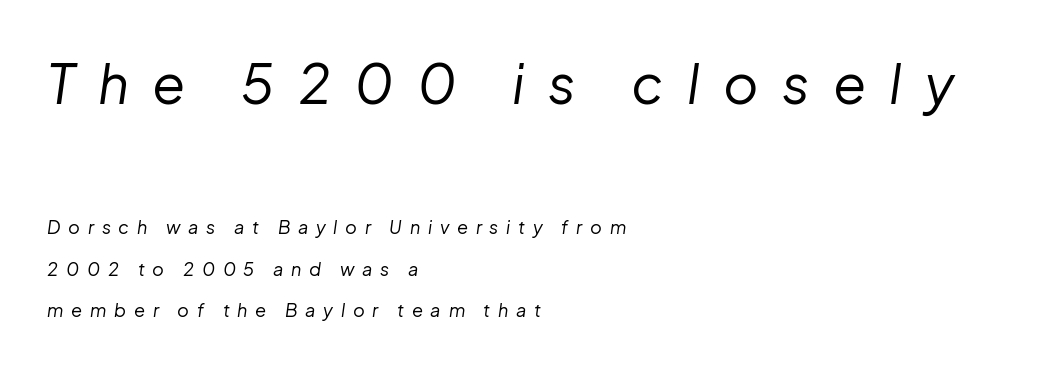
The passage shown stacks its lines with a broad gap. The designer gave the opening block more size than the closing block. The face looks like a standard text weight, possibly lighter. Substantial extra tracking has been applied to these lines.
